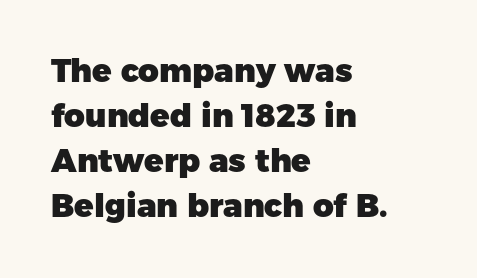
In terms of letterspacing, this is plain default setting. The letters carry no serifs — their stems end cleanly without finishing strokes. Designer's note — italics off, roman on. Underline: absent. Is this a fixed-width face? No — the glyphs have proportional, varying widths.
